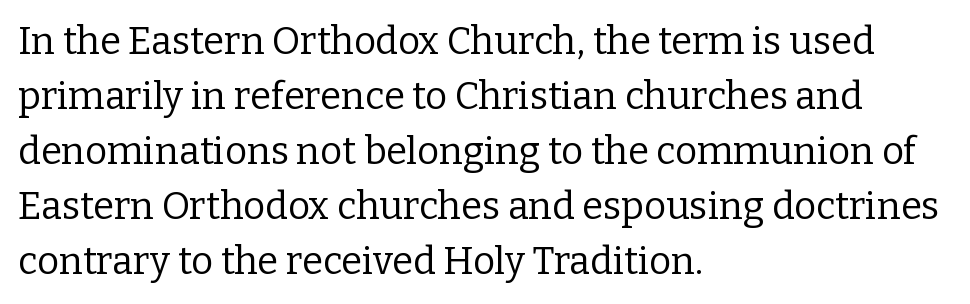
The image shows 38 px regular-weight serif type, upright; set left-aligned, normal line spacing (1.45x), normal letter spacing, not underlined; low stroke contrast and a medium x-height.
